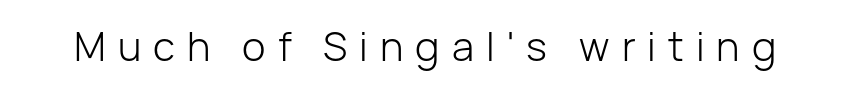
The rendering uses natural spacing where letterforms have individual widths. The letters stand upright; this is a roman face. The letters are spread apart with noticeably loose tracking. Summary of weight: not heavy and not bold. Are there feet on the stems? There aren't — it's a sans.
